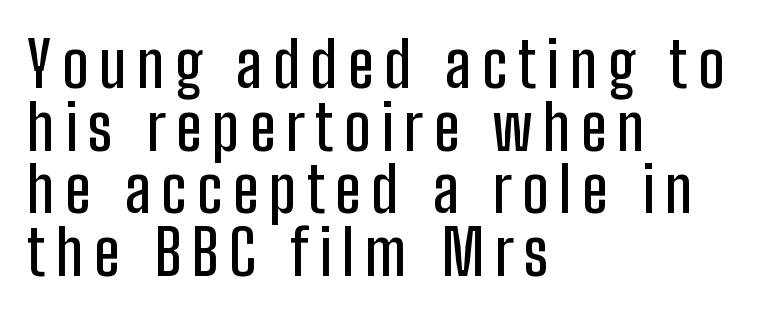
Q: Is the text italic (slanted)? A: No, it is upright.
Q: Is the typeface a serif or a sans-serif typeface? A: Sans-serif.
Q: Is the text underlined? A: No.
Q: How is the paragraph aligned? A: Left-aligned.
Q: Is the spacing between lines tight, normal or loose? A: Tight.
Q: Width (condensed, normal, or wide)? A: Condensed.
Q: Stroke contrast? A: Low.
Q: x-height? A: Medium.
Q: Monospaced? A: No.
